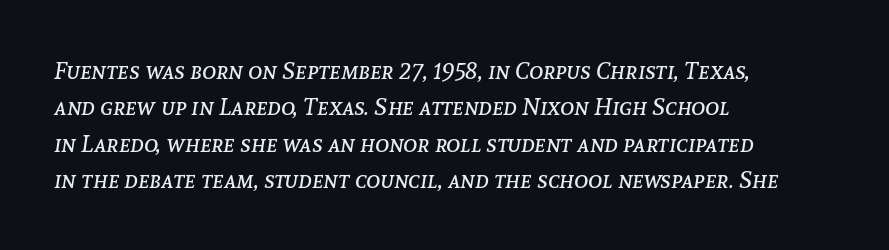
This is oblique type, the kind used for emphasis or titles. Compared with a centered layout, this one pins lines to the left instead. Line spacing here is normal. No extra ink here — the face is not bold. Anything drawn beneath the words? Only blank space. What stands out about the letter spacing? Nothing — it is the standard amount.
